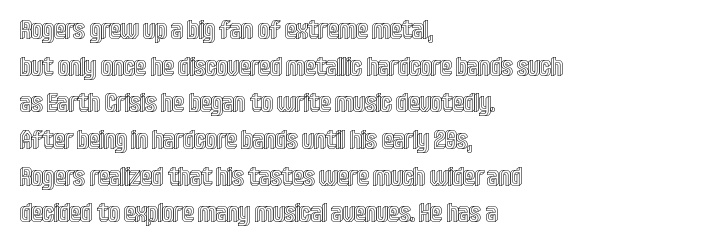
{"italic": "no", "underline": "no", "align": "left", "line_spacing": "normal", "line_spacing_ratio": 1.41, "letter_spacing": "normal", "letter_spacing_em": 0.0, "glyph_px": 26}
